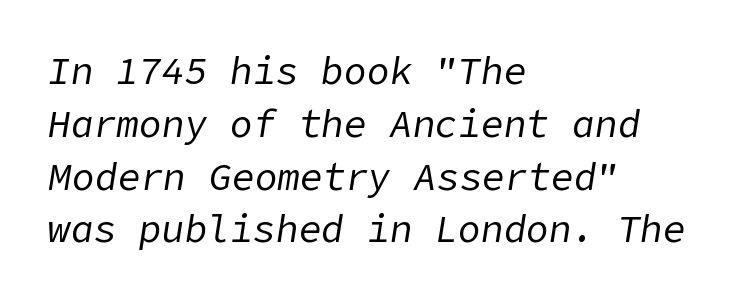
Q: Is the text bold? A: No.
Q: Is the text italic (slanted)? A: Yes, it leans right by about 9 degrees.
Q: Is the text underlined? A: No.
Q: How is the paragraph aligned? A: Left-aligned.
Q: Is the spacing between letters normal or unusually wide? A: Normal.
Q: Is the spacing between lines tight, normal or loose? A: Normal.
Q: Width (condensed, normal, or wide)? A: Normal.
Q: Stroke contrast? A: Low.
Q: x-height? A: Medium.
